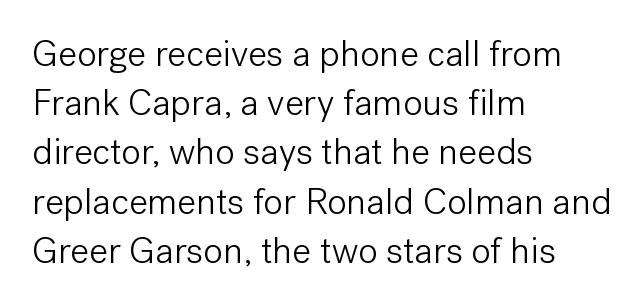
You could call the tracking neutral — neither tight nor loose. Students, observe: this is what conventionally led text looks like. These lines are rendered in a variable-pitch font. Alignment: flush left.
